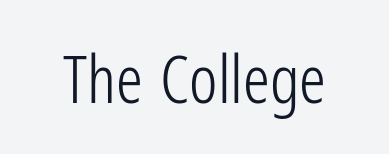
Q: Is the text bold? A: No.
Q: Is the text italic (slanted)? A: No, it is upright.
Q: Is the typeface a serif or a sans-serif typeface? A: Sans-serif.
Q: Is the text underlined? A: No.
Q: Is the spacing between letters normal or unusually wide? A: Normal.
Q: Width (condensed, normal, or wide)? A: Condensed.
Q: Stroke contrast? A: Low.
Q: x-height? A: Medium.
Q: Monospaced? A: No.
